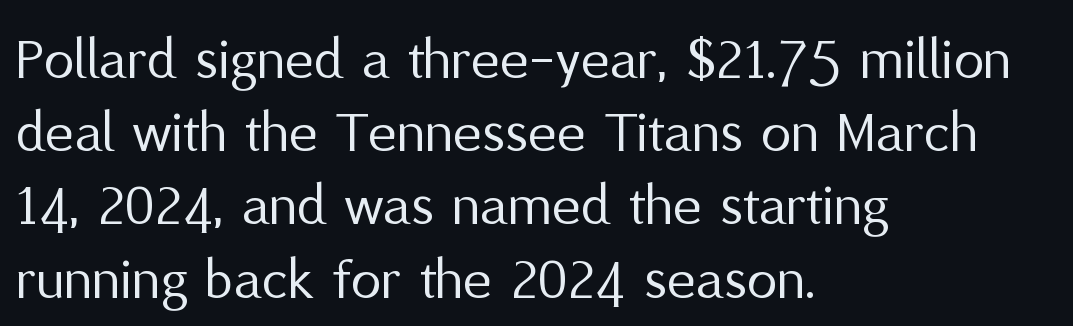
The letters stand upright; this is a roman face. Teacher's note: observe the even left margin — that is flush-left alignment. Stroke thickness stays within the range of a standard reading face or lighter. Spacing verdict: proportional, widths tailored to each character.
